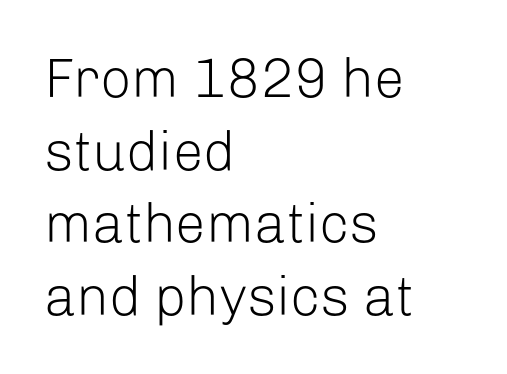
Q: Is the text bold? A: No.
Q: Is the text italic (slanted)? A: No, it is upright.
Q: Is the typeface a serif or a sans-serif typeface? A: Sans-serif.
Q: Is the text underlined? A: No.
Q: How is the paragraph aligned? A: Left-aligned.
Q: Is the spacing between letters normal or unusually wide? A: Normal.
Q: Is the spacing between lines tight, normal or loose? A: Normal.
Q: Width (condensed, normal, or wide)? A: Normal.
Q: Stroke contrast? A: Low.
Q: x-height? A: Medium.
Q: Monospaced? A: No.
